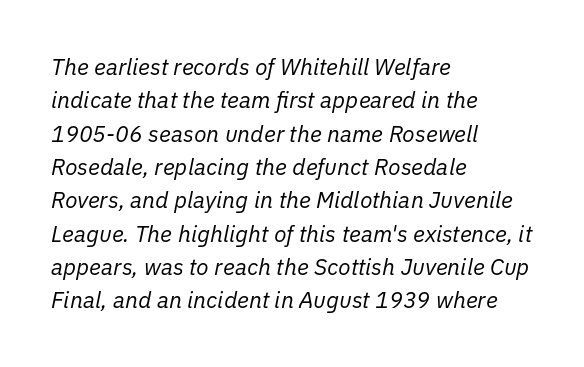
{"italic": "yes", "lean": "right", "slant_degrees": 11, "bold": "no", "underline": "no", "align": "left", "line_spacing": "normal", "line_spacing_ratio": 1.45, "letter_spacing": "normal", "letter_spacing_em": 0.0, "glyph_px": 23}
